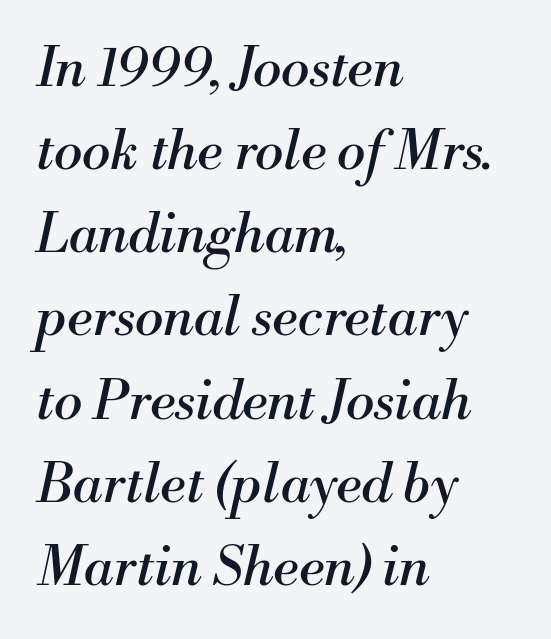
{"serif": "yes", "italic": "yes", "lean": "right", "slant_degrees": 13, "bold": "no", "weight": "regular", "width": "normal", "stroke_contrast": "medium", "x_height": "small", "monospaced": "no", "underline": "no", "align": "left", "line_spacing": "normal", "line_spacing_ratio": 1.54, "letter_spacing": "normal", "letter_spacing_em": 0.0, "glyph_px": 54}
